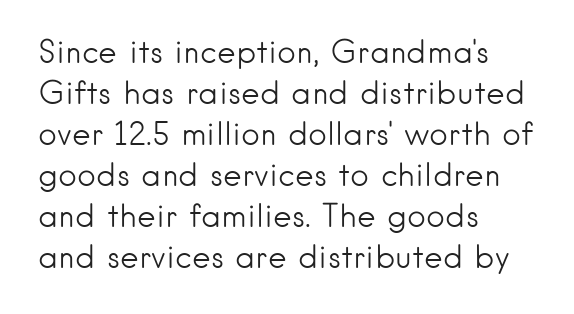
The words here are not underlined. The face used here is proportionally spaced, like ordinary book or web type. The rendering anchors every line to the left-hand side. The lettering stays uniformly vertical, giving the passage a roman look. Is there much room between lines? A standard amount, neither cramped nor airy.
